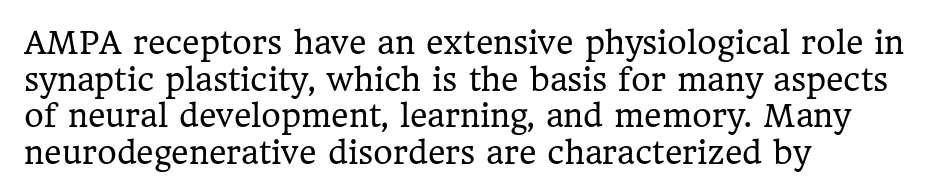
{"serif": "yes", "italic": "no", "bold": "no", "weight": "regular", "width": "normal", "stroke_contrast": "low", "x_height": "medium", "monospaced": "no", "underline": "no", "align": "left", "line_spacing_ratio": 1.22, "letter_spacing": "normal", "letter_spacing_em": 0.0, "glyph_px": 30}
